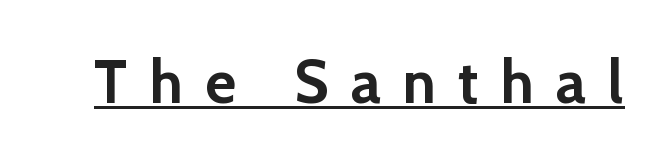
{"serif": "no", "italic": "no", "bold": "yes", "weight": "semibold", "width": "normal", "stroke_contrast": "low", "x_height": "medium", "monospaced": "no", "underline": "yes", "letter_spacing": "wide", "letter_spacing_em": 0.37, "glyph_px": 60}
